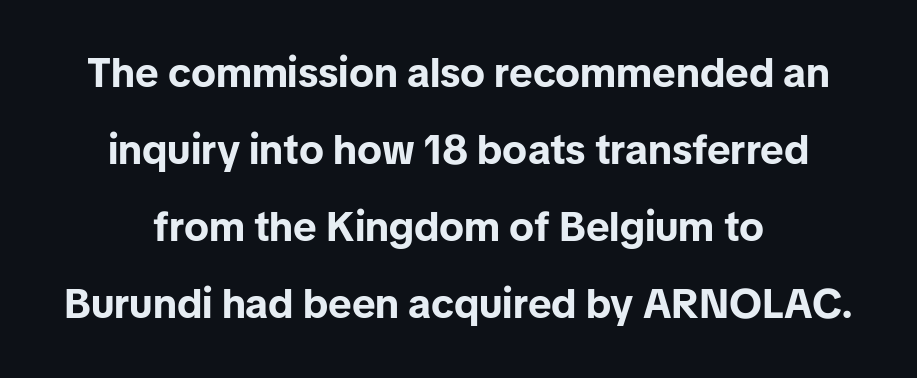
Q: Is the text bold? A: Yes.
Q: Is the text italic (slanted)? A: No, it is upright.
Q: Is the typeface a serif or a sans-serif typeface? A: Sans-serif.
Q: Is the text underlined? A: No.
Q: Is the spacing between letters normal or unusually wide? A: Normal.
Q: Width (condensed, normal, or wide)? A: Normal.
Q: Stroke contrast? A: Low.
Q: x-height? A: Medium.
Q: Monospaced? A: No.
